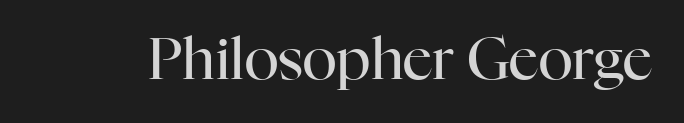
The space beneath each line is pristine and unruled. When letters stand straight like this, we call the style roman or upright. Is this a heavy cut? Hardly; it is regular or lighter. Old-style or modern, the face here clearly has serifs. Standard letterfit; no display-style spreading of the glyphs. A typesetter would call this proportional, since set widths differ per character.
